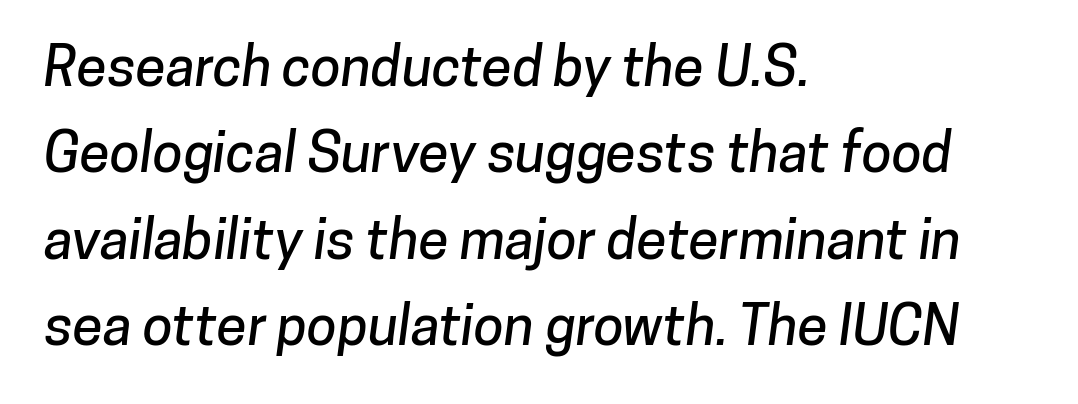
Compared with a centered layout, this one pins lines to the left instead. Character widths vary here, with narrow letters taking less room than wide ones. This rendering leaves character spacing at its baseline value. Vertically, the passage feels balanced, rows spaced as you'd expect. The passage shown is not underscored anywhere. You can tell from the bare stems that sans-serif type was used.
